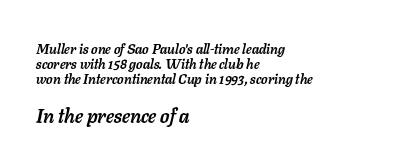
Q: Is the text bold? A: Yes.
Q: Is the text italic (slanted)? A: Yes, it leans right by about 11 degrees.
Q: Is the text underlined? A: No.
Q: How is the paragraph aligned? A: Left-aligned.
Q: Is the spacing between letters normal or unusually wide? A: Normal.
Q: Is the spacing between lines tight, normal or loose? A: Tight.
Q: Which block of text is set in a larger size, the first (top) or the second (bottom)? A: The second (bottom) one.
